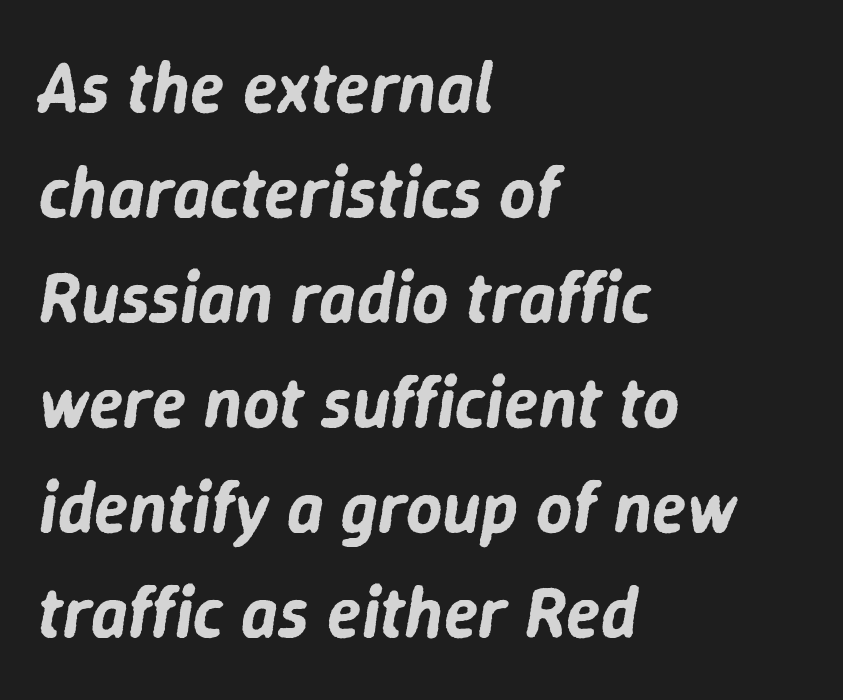
The passage shown is not underscored anywhere. Normally led — the rows are evenly, conventionally spaced. Reading down the block, your eye returns to a fixed left position each line. Observe the ordinary spacing: letters are neighbours, not strangers. Yep, that's italic — everything's leaning. The passage shown is typed in a proportional face where columns would drift.
